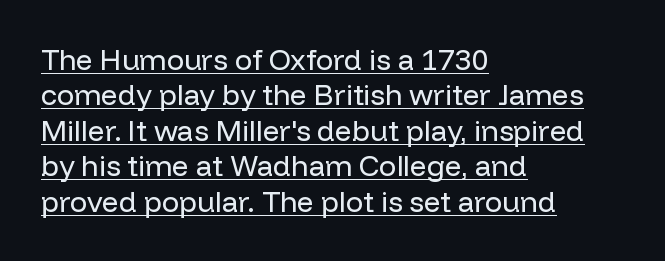
Q: Is the text bold? A: No.
Q: Is the text italic (slanted)? A: No, it is upright.
Q: Is the typeface a serif or a sans-serif typeface? A: Sans-serif.
Q: Is the text underlined? A: Yes.
Q: How is the paragraph aligned? A: Left-aligned.
Q: Is the spacing between letters normal or unusually wide? A: Normal.
Q: Width (condensed, normal, or wide)? A: Normal.
Q: Stroke contrast? A: Low.
Q: x-height? A: Medium.
Q: Monospaced? A: No.
